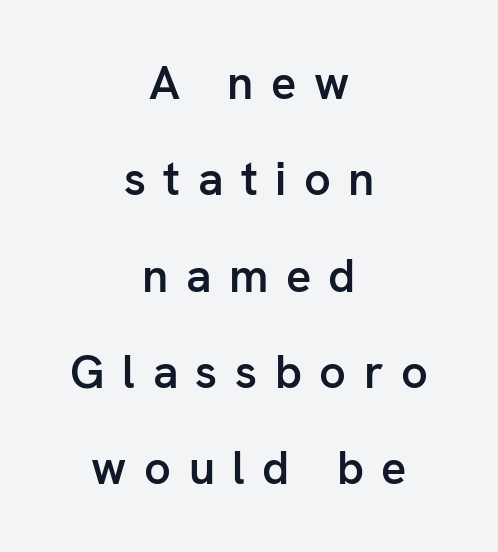
The image shows 47 px semibold sans-serif type, upright; set centered, loose line spacing (2.05x), unusually wide letter spacing (+0.37 em), not underlined; low stroke contrast and a medium x-height.
